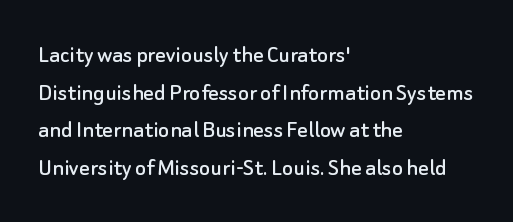
{"italic": "no", "underline": "no", "align": "left", "line_spacing": "normal", "line_spacing_ratio": 1.45, "letter_spacing": "normal", "letter_spacing_em": 0.0, "glyph_px": 26}
